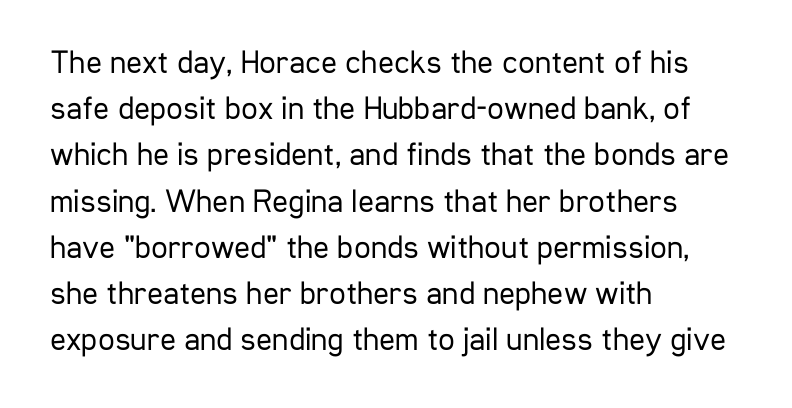
{"serif": "no", "italic": "no", "bold": "no", "weight": "regular", "width": "condensed", "stroke_contrast": "low", "x_height": "medium", "monospaced": "no", "underline": "no", "align": "left", "line_spacing": "normal", "line_spacing_ratio": 1.4, "letter_spacing": "normal", "letter_spacing_em": 0.0, "glyph_px": 33}
